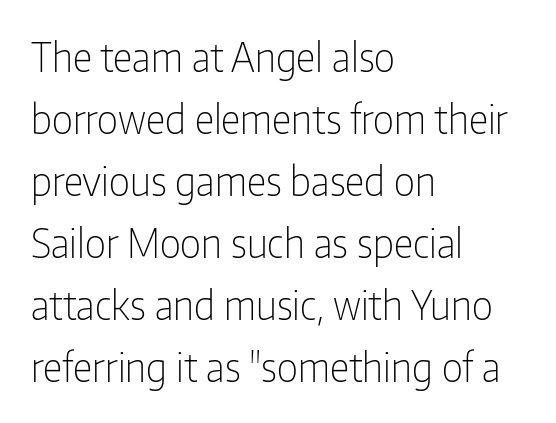
Q: Is the text bold? A: No.
Q: Is the text italic (slanted)? A: No, it is upright.
Q: Is the typeface a serif or a sans-serif typeface? A: Sans-serif.
Q: Is the text underlined? A: No.
Q: How is the paragraph aligned? A: Left-aligned.
Q: Is the spacing between letters normal or unusually wide? A: Normal.
Q: Is the spacing between lines tight, normal or loose? A: Normal.
Q: Width (condensed, normal, or wide)? A: Condensed.
Q: Stroke contrast? A: Low.
Q: x-height? A: Medium.
Q: Monospaced? A: No.
